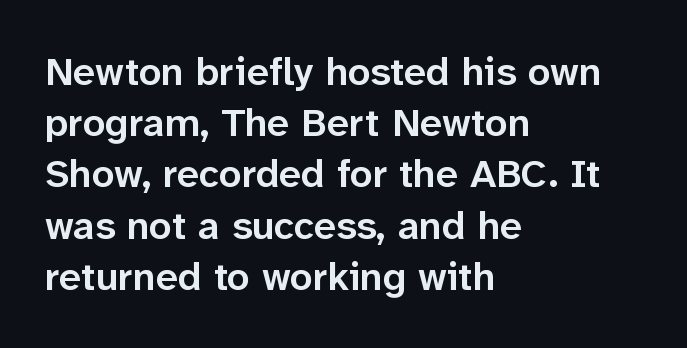
Q: Is the text bold? A: Semi-bold.
Q: Is the text italic (slanted)? A: No, it is upright.
Q: Is the typeface a serif or a sans-serif typeface? A: Sans-serif.
Q: Is the text underlined? A: No.
Q: How is the paragraph aligned? A: Left-aligned.
Q: Is the spacing between letters normal or unusually wide? A: Normal.
Q: Is the spacing between lines tight, normal or loose? A: Normal.
Q: Width (condensed, normal, or wide)? A: Normal.
Q: Stroke contrast? A: Low.
Q: x-height? A: Medium.
Q: Monospaced? A: No.
